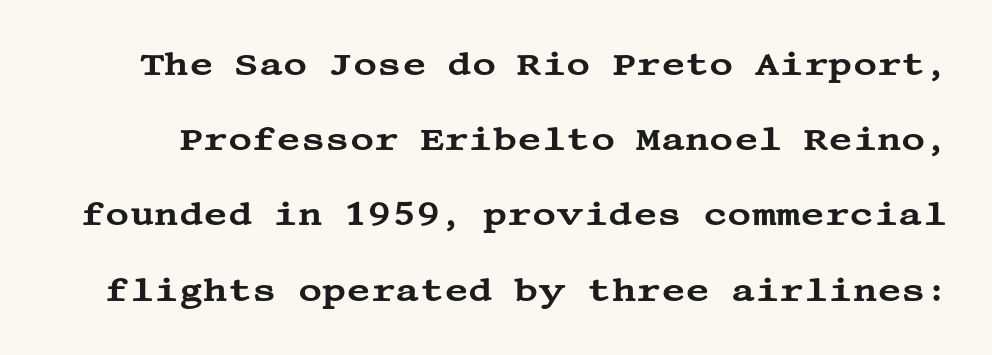
The image shows 33 px wide serif type, upright; set loose line spacing (2.28x), normal letter spacing, not underlined; medium stroke contrast and a large x-height.
